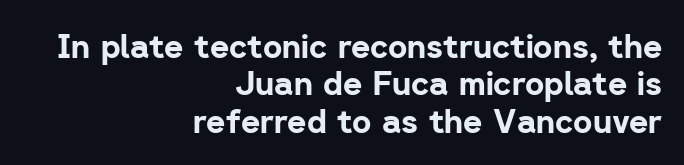
{"serif": "no", "italic": "no", "bold": "yes", "weight": "bold", "width": "normal", "stroke_contrast": "low", "x_height": "medium", "monospaced": "no", "underline": "no", "align": "right", "line_spacing": "tight", "line_spacing_ratio": 1.13, "letter_spacing": "normal", "letter_spacing_em": 0.0, "glyph_px": 33}
